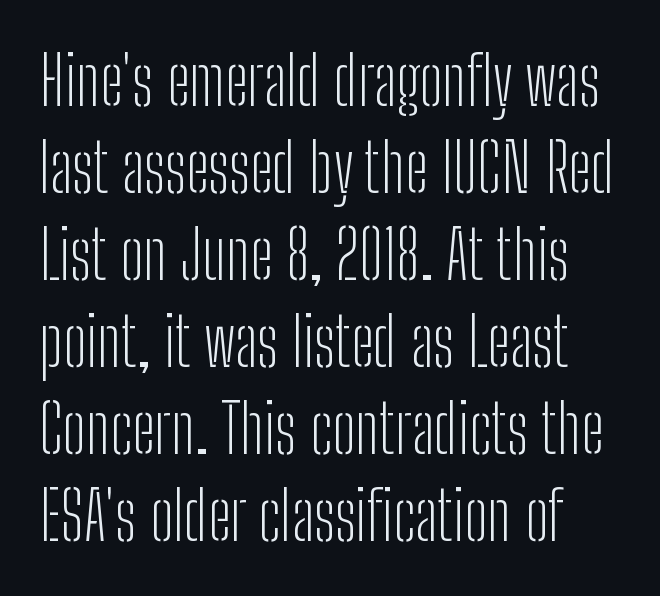
Q: Is the text bold? A: No.
Q: Is the text italic (slanted)? A: No, it is upright.
Q: Is the typeface a serif or a sans-serif typeface? A: Sans-serif.
Q: Is the text underlined? A: No.
Q: Is the spacing between letters normal or unusually wide? A: Normal.
Q: Is the spacing between lines tight, normal or loose? A: Normal.
Q: Width (condensed, normal, or wide)? A: Condensed.
Q: Stroke contrast? A: Low.
Q: x-height? A: Medium.
Q: Monospaced? A: No.
